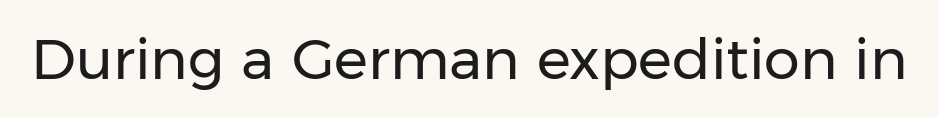
Q: Is the text bold? A: No.
Q: Is the text italic (slanted)? A: No, it is upright.
Q: Is the typeface a serif or a sans-serif typeface? A: Sans-serif.
Q: Is the text underlined? A: No.
Q: Is the spacing between letters normal or unusually wide? A: Normal.
Q: Width (condensed, normal, or wide)? A: Normal.
Q: Stroke contrast? A: Low.
Q: x-height? A: Medium.
Q: Monospaced? A: No.
